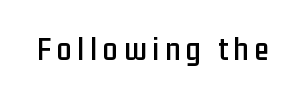
Q: Is the text italic (slanted)? A: No, it is upright.
Q: Is the typeface a serif or a sans-serif typeface? A: Sans-serif.
Q: Is the text underlined? A: No.
Q: Width (condensed, normal, or wide)? A: Condensed.
Q: Stroke contrast? A: Low.
Q: x-height? A: Medium.
Q: Monospaced? A: No.
